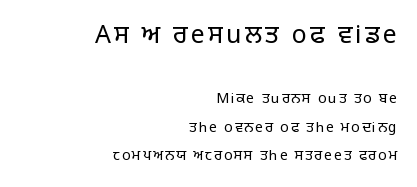
{"italic": "no", "bold": "no", "underline": "no", "align": "right", "line_spacing": "loose", "line_spacing_ratio": 2.02, "larger_block": "first", "size_ratio": 1.79, "glyph_px": 25}
